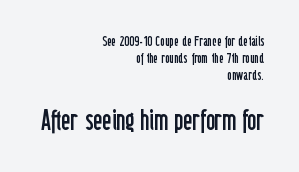
Q: Is the text bold? A: No.
Q: Is the text italic (slanted)? A: No, it is upright.
Q: Is the typeface a serif or a sans-serif typeface? A: Sans-serif.
Q: Is the text underlined? A: No.
Q: How is the paragraph aligned? A: Right-aligned.
Q: Is the spacing between letters normal or unusually wide? A: Normal.
Q: Which block of text is set in a larger size, the first (top) or the second (bottom)? A: The second (bottom) one.
Q: Width (condensed, normal, or wide)? A: Condensed.
Q: Stroke contrast? A: Low.
Q: x-height? A: Medium.
Q: Monospaced? A: No.
